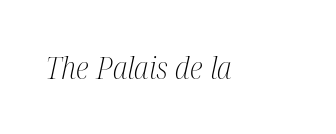
The image shows 31 px light, condensed serif type, italic (leaning right); set normal letter spacing, not underlined; medium stroke contrast and a medium x-height.
